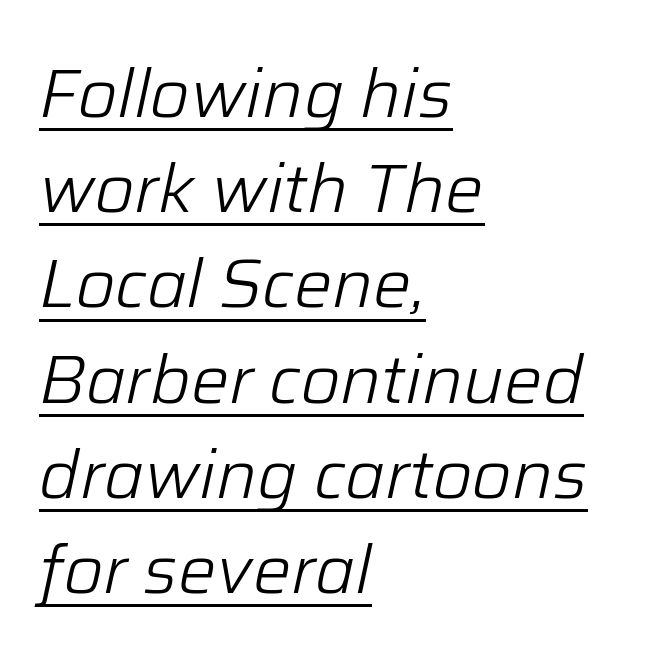
The image shows 68 px light type, italic (leaning right); set left-aligned, normal line spacing (1.4x), normal letter spacing, underlined; low stroke contrast and a medium x-height.
